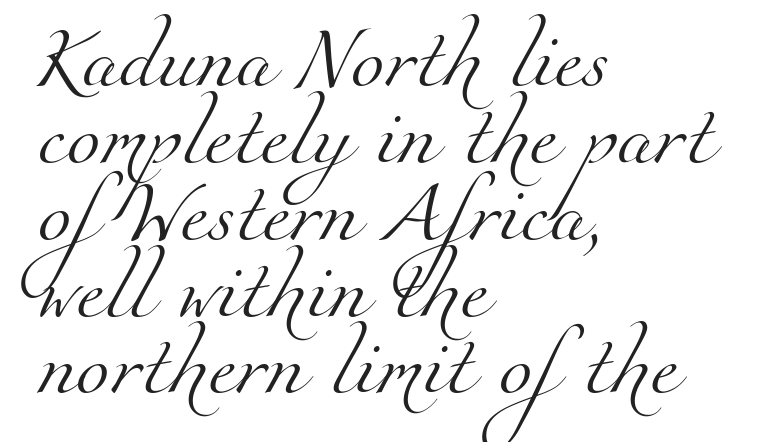
The image shows 61 px light serif type; set left-aligned, normal line spacing (1.26x), normal letter spacing, not underlined; medium stroke contrast and a small x-height.
